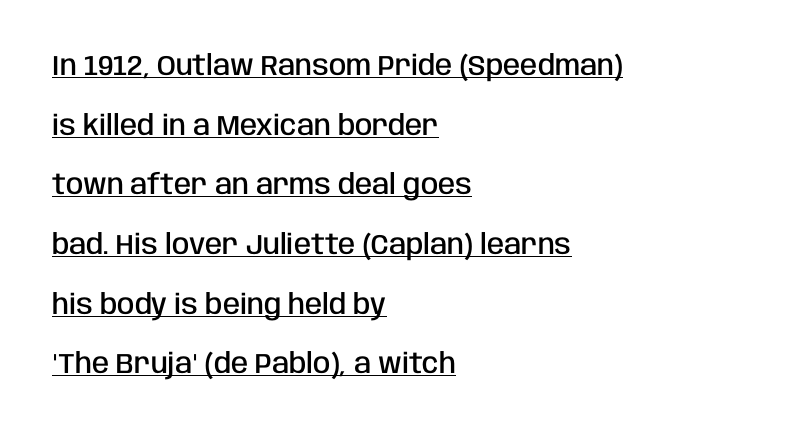
{"serif": "no", "italic": "no", "bold": "semi", "weight": "semibold", "width": "condensed", "stroke_contrast": "low", "x_height": "large", "monospaced": "no", "underline": "yes", "align": "left", "line_spacing": "loose", "line_spacing_ratio": 2.13, "letter_spacing": "normal", "letter_spacing_em": 0.0, "glyph_px": 28}
